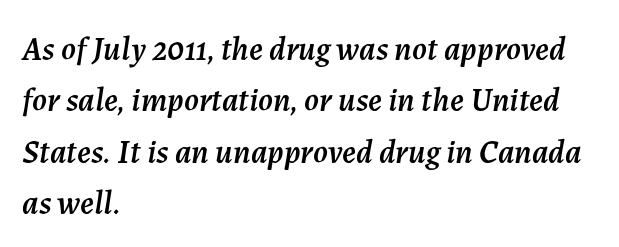
The image shows 33 px text type, italic (leaning right); set left-aligned, normal line spacing (1.56x), normal letter spacing, not underlined; medium stroke contrast and a medium x-height.
